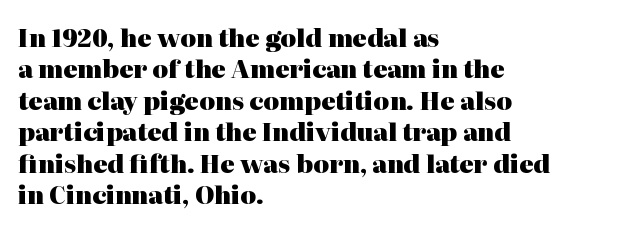
The image shows 24 px bold type, upright; set left-aligned, normal line spacing (1.31x), normal letter spacing, not underlined.
